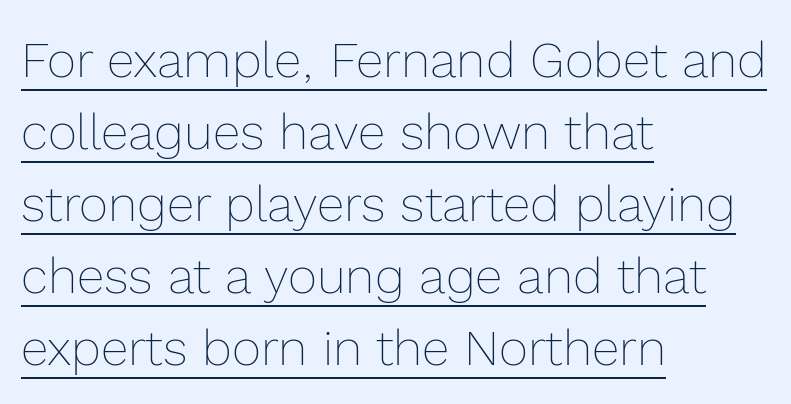
{"italic": "no", "bold": "no", "weight": "thin", "width": "normal", "x_height": "medium", "monospaced": "no", "underline": "yes", "align": "left", "line_spacing": "normal", "line_spacing_ratio": 1.44, "letter_spacing": "normal", "letter_spacing_em": 0.0, "glyph_px": 50}
